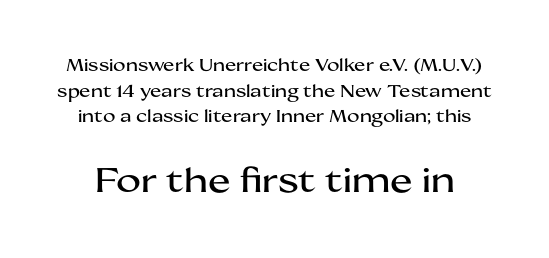
{"italic": "no", "width": "wide", "stroke_contrast": "medium", "x_height": "medium", "monospaced": "no", "underline": "no", "line_spacing": "normal", "line_spacing_ratio": 1.51, "letter_spacing": "normal", "letter_spacing_em": 0.0, "larger_block": "second", "size_ratio": 2.0, "glyph_px": 34}
